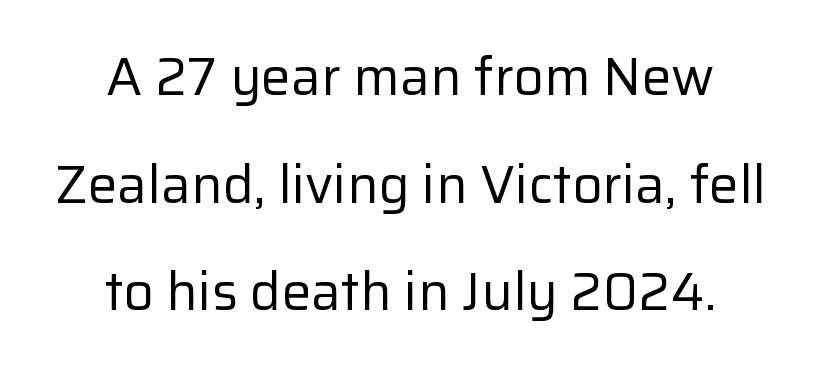
{"serif": "no", "italic": "no", "bold": "no", "weight": "regular", "width": "normal", "stroke_contrast": "low", "x_height": "medium", "monospaced": "no", "underline": "no", "align": "center", "line_spacing": "loose", "line_spacing_ratio": 2.03, "letter_spacing": "normal", "letter_spacing_em": 0.0, "glyph_px": 53}
